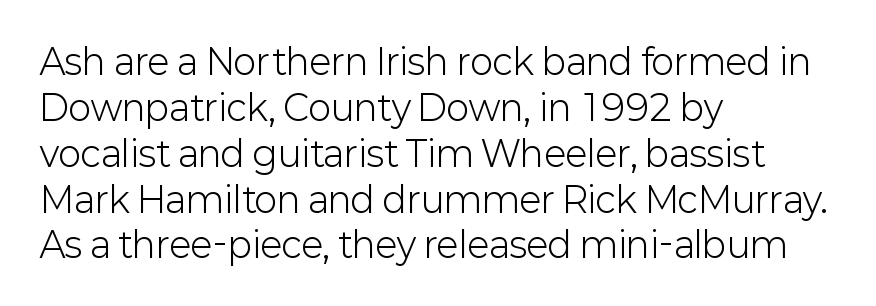
A roman cut, with each character standing at attention. The font family rendered here belongs to the sans-serif group. Here the designer chose a conventional face with non-uniform glyph widths. Honestly, there is no underline to notice here at all. Unbolded letterforms with no extra heft.
